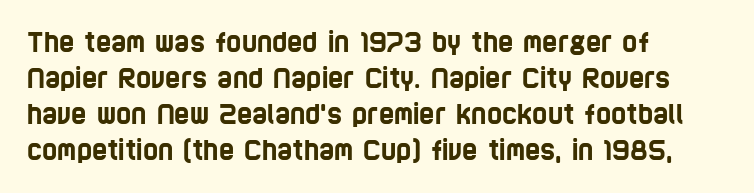
Q: Is the text underlined? A: No.
Q: How is the paragraph aligned? A: Left-aligned.
Q: Is the spacing between letters normal or unusually wide? A: Normal.
Q: Is the spacing between lines tight, normal or loose? A: Normal.
